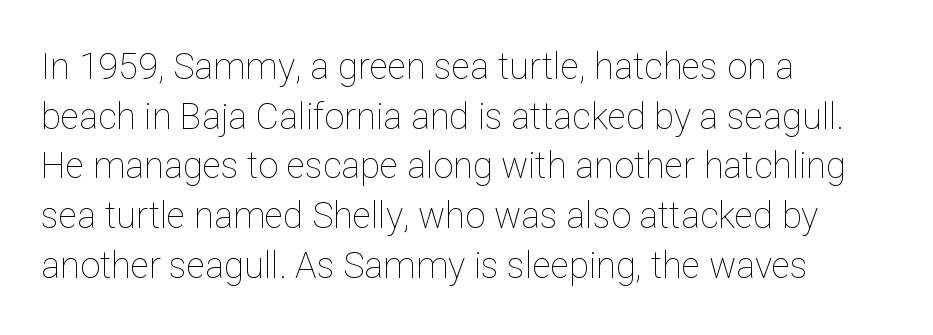
Q: Is the text bold? A: No.
Q: Is the text italic (slanted)? A: No, it is upright.
Q: Is the text underlined? A: No.
Q: How is the paragraph aligned? A: Left-aligned.
Q: Is the spacing between letters normal or unusually wide? A: Normal.
Q: Is the spacing between lines tight, normal or loose? A: Normal.
Q: Width (condensed, normal, or wide)? A: Normal.
Q: Stroke contrast? A: Low.
Q: x-height? A: Medium.
Q: Monospaced? A: No.
